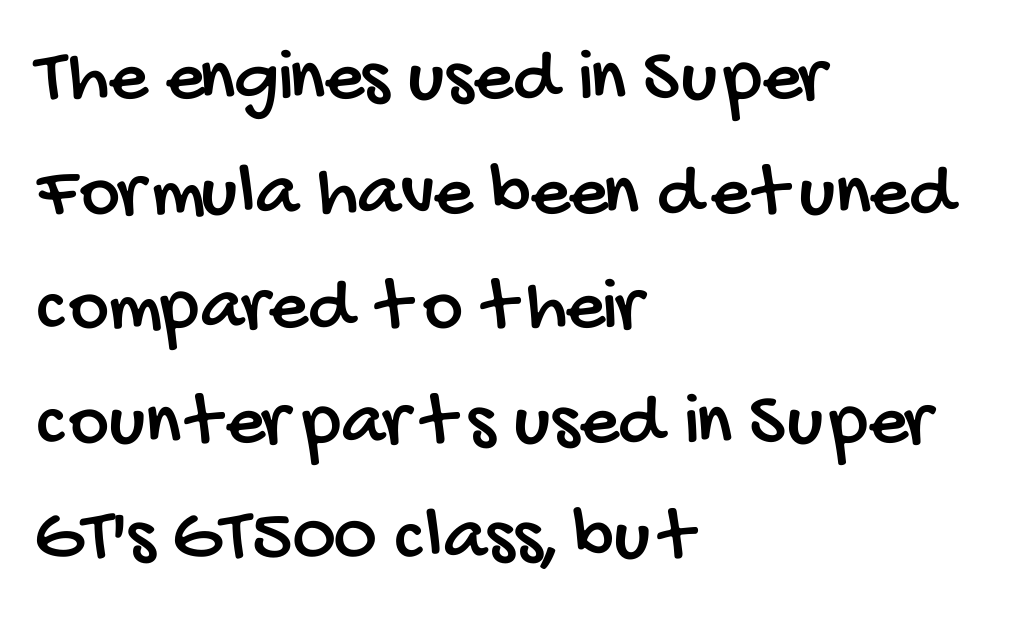
{"serif": "no", "width": "condensed", "stroke_contrast": "low", "x_height": "large", "monospaced": "no", "underline": "no", "align": "left", "line_spacing": "normal", "line_spacing_ratio": 1.49, "letter_spacing": "normal", "letter_spacing_em": 0.0, "glyph_px": 77}
